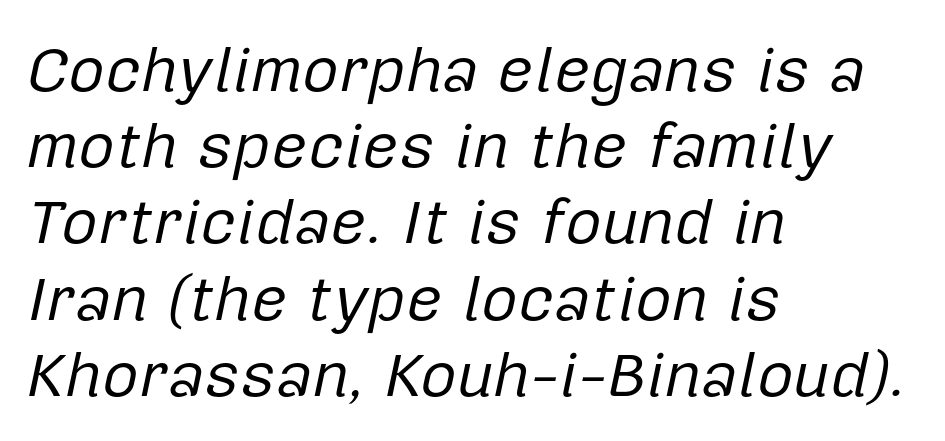
The image shows 63 px regular-weight type, italic (leaning right); set left-aligned, line spacing 1.21x, normal letter spacing, not underlined; low stroke contrast and a medium x-height.
